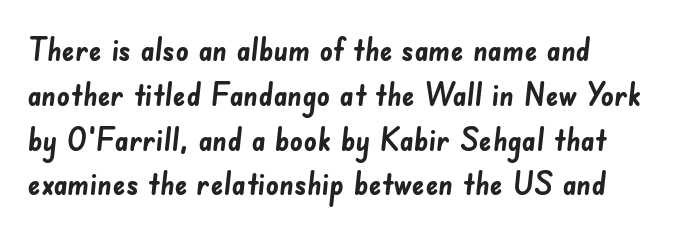
{"serif": "no", "bold": "yes", "weight": "semibold", "width": "normal", "stroke_contrast": "low", "x_height": "small", "monospaced": "no", "underline": "no", "line_spacing": "normal", "line_spacing_ratio": 1.4, "letter_spacing": "normal", "letter_spacing_em": 0.0, "glyph_px": 32}
